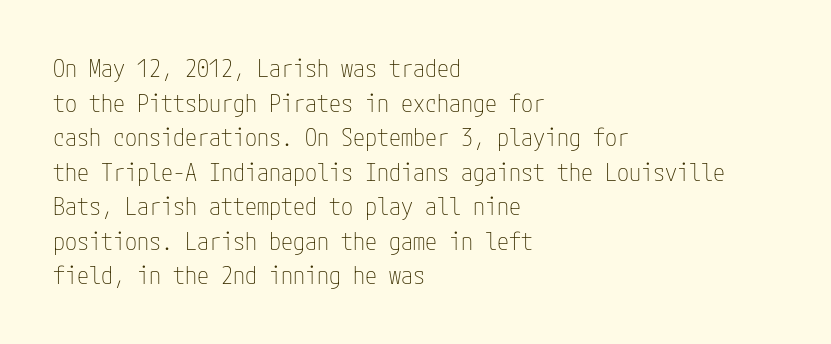
The image shows 24 px text type, upright; set left-aligned, normal line spacing (1.44x), normal letter spacing, not underlined.
